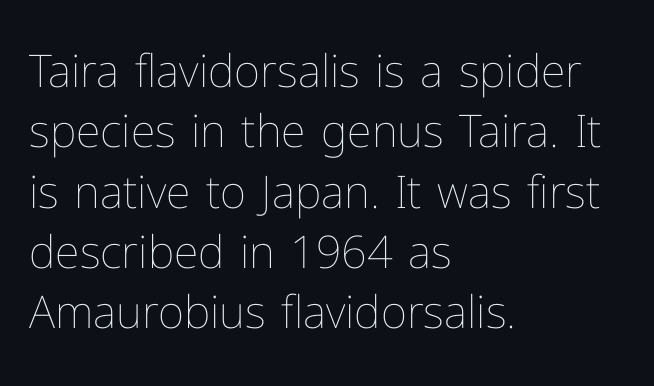
{"italic": "no", "bold": "no", "weight": "thin", "width": "normal", "stroke_contrast": "low", "x_height": "medium", "monospaced": "no", "underline": "no", "align": "left", "line_spacing": "normal", "line_spacing_ratio": 1.34, "letter_spacing": "normal", "letter_spacing_em": 0.0, "glyph_px": 45}
